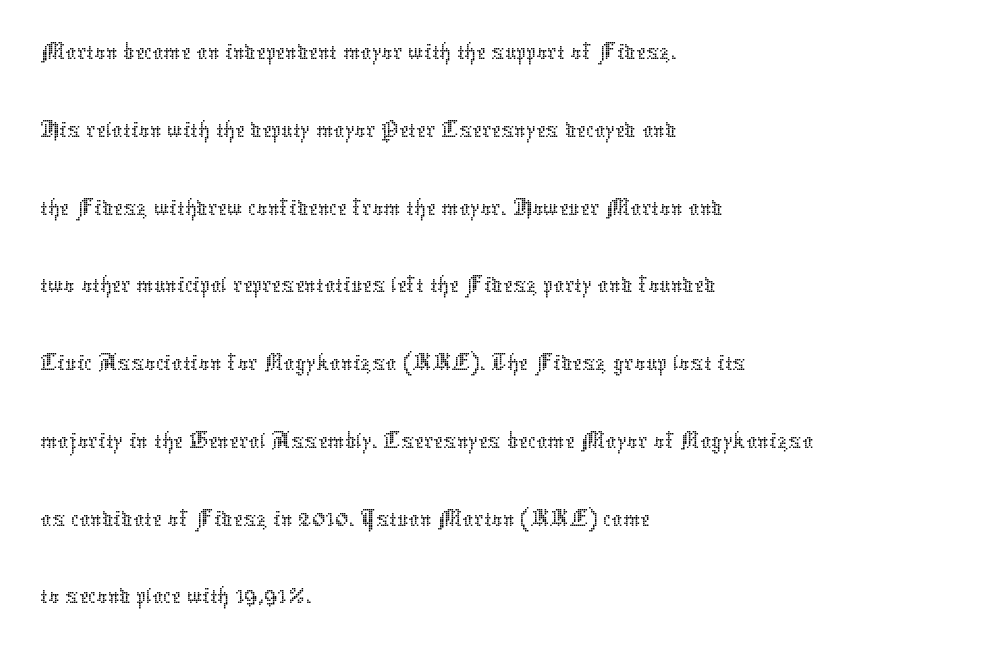
The image shows 54 px thin type, upright; set left-aligned, normal line spacing (1.44x), normal letter spacing, not underlined; low stroke contrast and a medium x-height.
